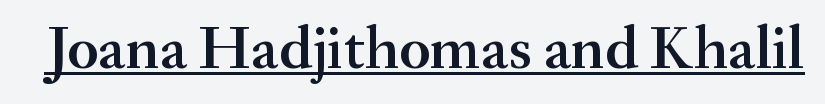
{"serif": "yes", "italic": "no", "bold": "semi", "weight": "semibold", "width": "normal", "stroke_contrast": "medium", "x_height": "small", "monospaced": "no", "underline": "yes", "letter_spacing": "normal", "letter_spacing_em": 0.0, "glyph_px": 61}
